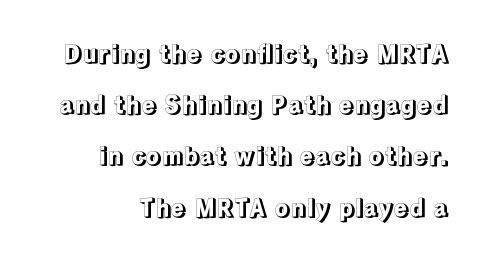
The strip under each line holds only bare page. The letters stand upright; this is a roman face. The setting favours the right margin, as signatures and pull-quotes sometimes do. Vertically, the passage feels expansive, rows floating well apart.
